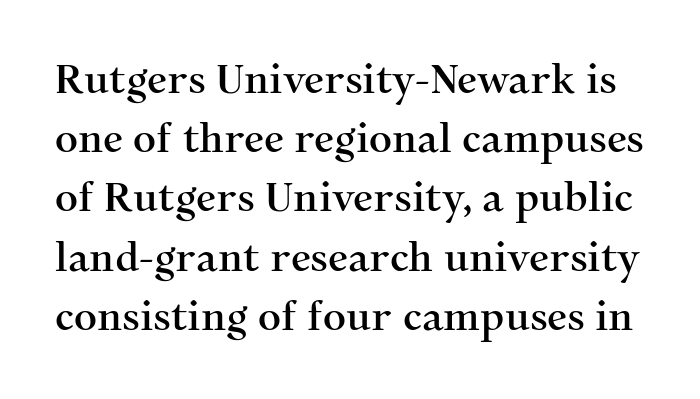
The passage shown has conventional tracking throughout. One glance says typical: line gaps are just what's usual. You could not count columns in this text — the font is proportionally spaced. No italicization has been applied; the sample stays upright. Each letter's strokes conclude with small projecting serifs.
